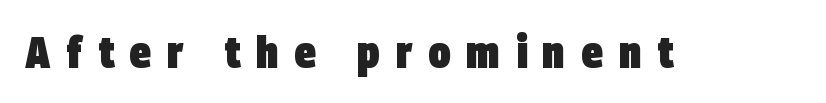
The image shows 44 px heavy, condensed sans-serif type; set unusually wide letter spacing (+0.36 em), not underlined; low stroke contrast and a large x-height.
